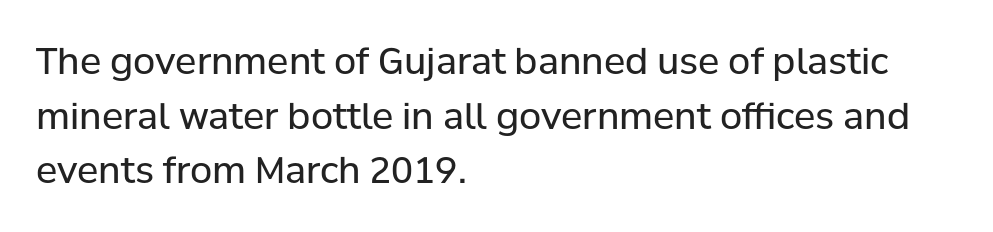
{"serif": "no", "italic": "no", "bold": "no", "weight": "regular", "width": "normal", "stroke_contrast": "low", "x_height": "medium", "monospaced": "no", "underline": "no", "align": "left", "line_spacing": "normal", "line_spacing_ratio": 1.52, "letter_spacing": "normal", "letter_spacing_em": 0.0, "glyph_px": 36}
